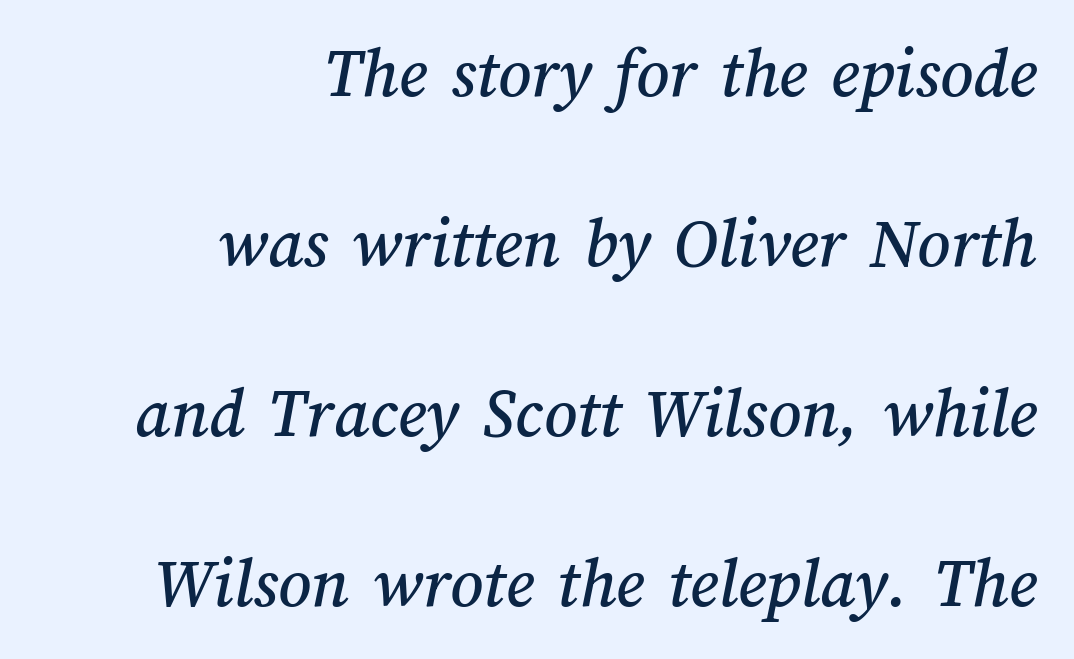
The image shows 72 px text type; set right-aligned, loose line spacing (2.36x), normal letter spacing, not underlined; medium stroke contrast and a medium x-height.
